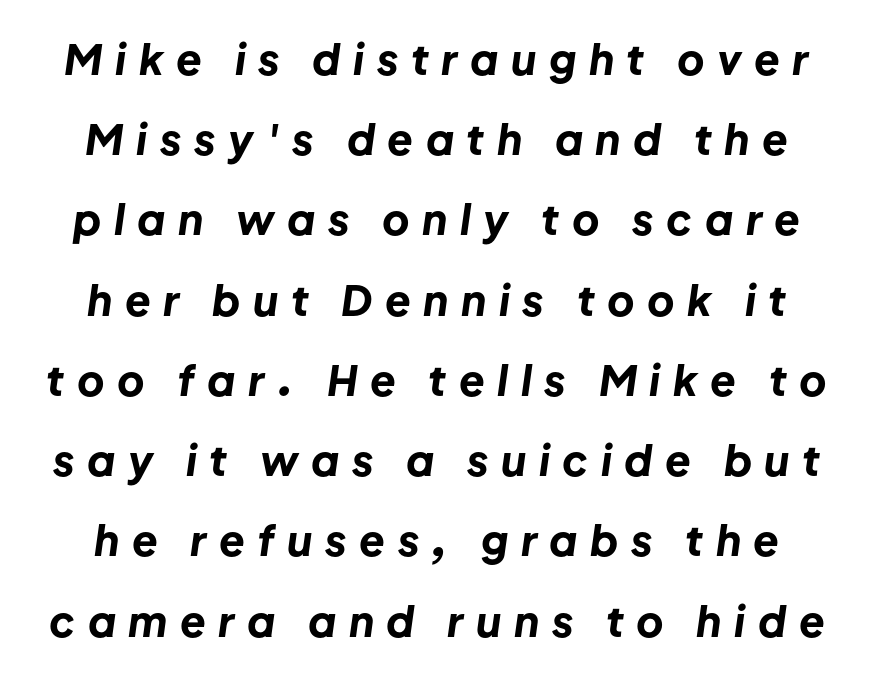
The image shows 42 px bold type, italic (leaning right); set loose line spacing (1.91x), unusually wide letter spacing (+0.3 em), not underlined; low stroke contrast and a medium x-height.
